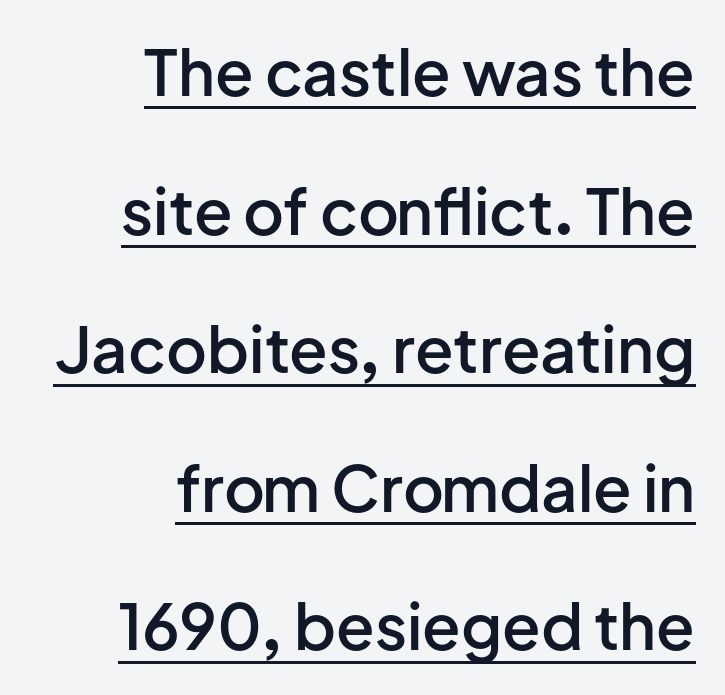
This is the regular roman posture of the typeface. Horizontal alignment here is rightward, an uncommon choice for prose. A typesetter would call this proportional, since set widths differ per character. Looks like someone drew a line under every word here. A typesetter would label this face a sans. Look at the tracking — it's just the regular setting, nothing added.
